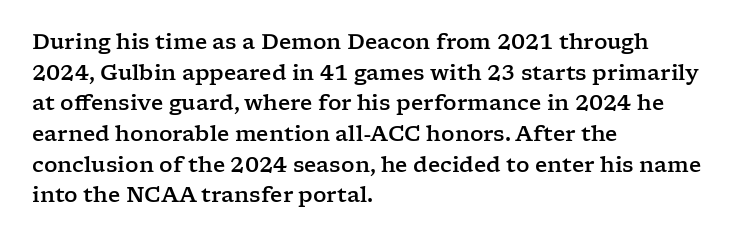
{"italic": "no", "underline": "no", "align": "left", "line_spacing": "normal", "line_spacing_ratio": 1.46, "letter_spacing": "normal", "letter_spacing_em": 0.0, "glyph_px": 21}
